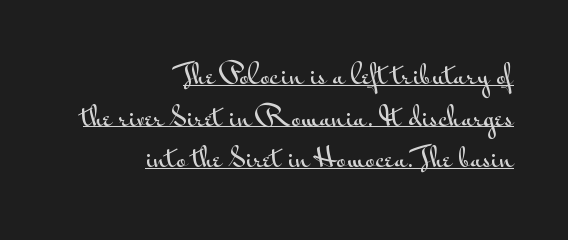
{"underline": "yes", "align": "right", "line_spacing": "normal", "line_spacing_ratio": 1.54, "letter_spacing": "normal", "letter_spacing_em": 0.0, "glyph_px": 27}
